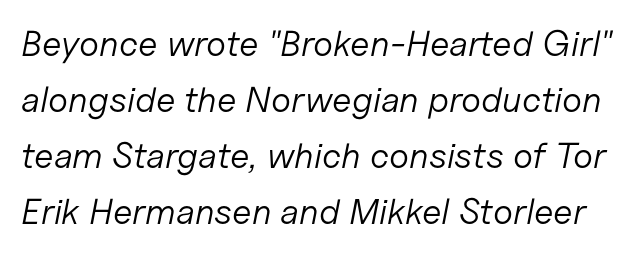
Q: Is the text bold? A: No.
Q: Is the text italic (slanted)? A: Yes, it leans right by about 11 degrees.
Q: Is the text underlined? A: No.
Q: Is the spacing between letters normal or unusually wide? A: Normal.
Q: Is the spacing between lines tight, normal or loose? A: Normal.
Q: Width (condensed, normal, or wide)? A: Normal.
Q: Stroke contrast? A: Low.
Q: x-height? A: Medium.
Q: Monospaced? A: No.
